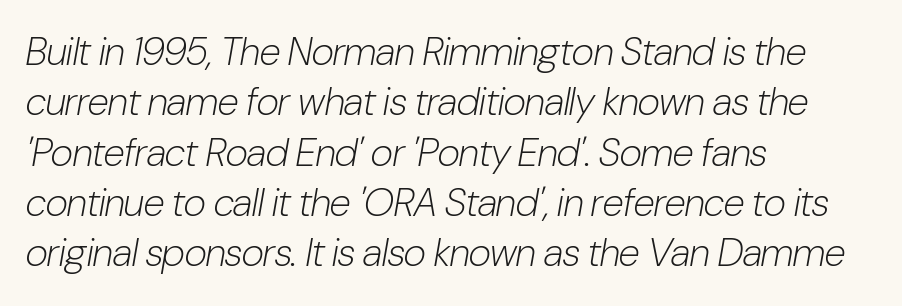
The image shows 39 px light, condensed type, italic (leaning right); set left-aligned, normal line spacing (1.29x), normal letter spacing, not underlined; low stroke contrast and a medium x-height.
